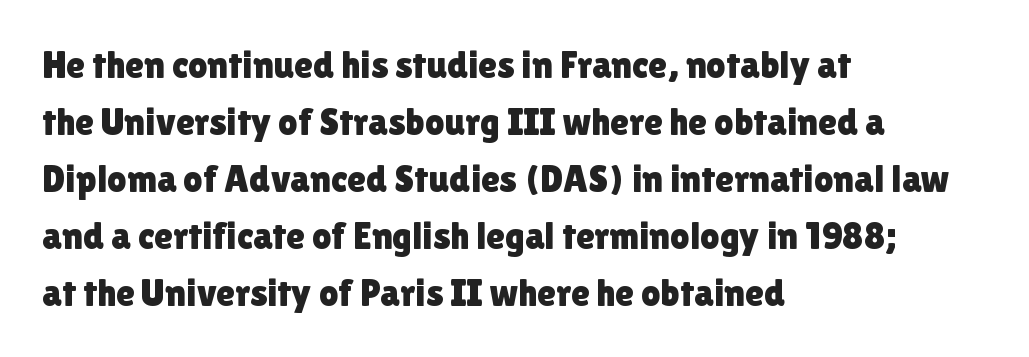
The image shows 38 px sans-serif type, upright; set left-aligned, normal line spacing (1.5x), normal letter spacing, not underlined; a medium x-height.
